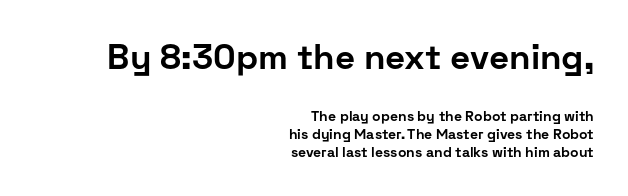
Q: Is the text bold? A: Yes.
Q: Is the text italic (slanted)? A: No, it is upright.
Q: Is the typeface a serif or a sans-serif typeface? A: Sans-serif.
Q: Is the text underlined? A: No.
Q: How is the paragraph aligned? A: Right-aligned.
Q: Is the spacing between letters normal or unusually wide? A: Normal.
Q: Is the spacing between lines tight, normal or loose? A: Normal.
Q: Which block of text is set in a larger size, the first (top) or the second (bottom)? A: The first (top) one.
Q: Width (condensed, normal, or wide)? A: Normal.
Q: Stroke contrast? A: Low.
Q: x-height? A: Medium.
Q: Monospaced? A: No.
